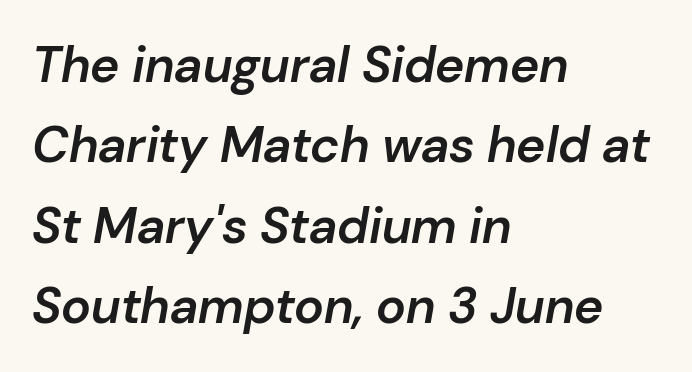
The image shows 50 px semibold type, italic (leaning right); set left-aligned, normal line spacing (1.61x), normal letter spacing, not underlined; low stroke contrast and a medium x-height.
